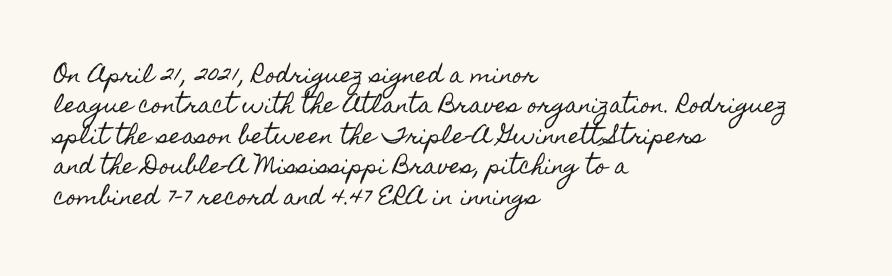
The image shows 21 px text type; set left-aligned, normal line spacing (1.45x), normal letter spacing, not underlined.
